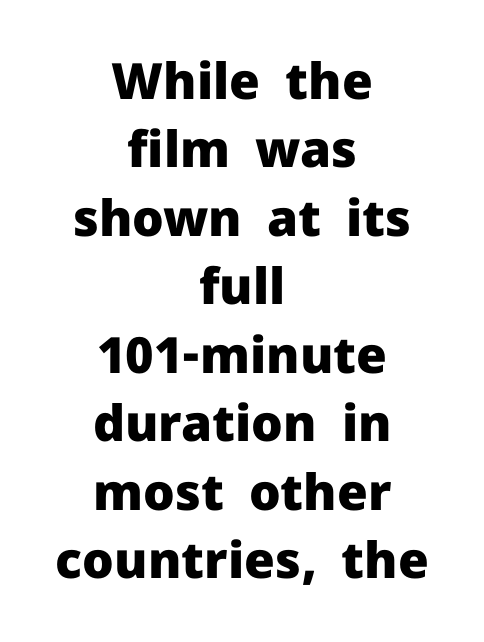
{"serif": "no", "italic": "no", "bold": "yes", "weight": "heavy", "width": "normal", "stroke_contrast": "low", "x_height": "medium", "monospaced": "no", "underline": "no", "align": "center", "line_spacing": "normal", "line_spacing_ratio": 1.37, "letter_spacing": "normal", "letter_spacing_em": 0.0, "glyph_px": 50}
